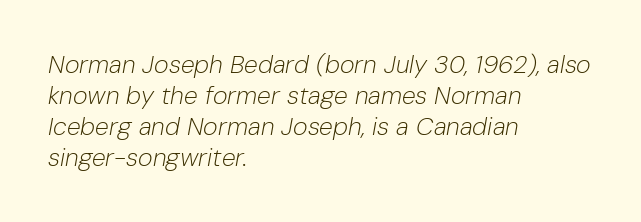
Q: Is the text bold? A: No.
Q: Is the text italic (slanted)? A: Yes, it leans right by about 10 degrees.
Q: Is the text underlined? A: No.
Q: How is the paragraph aligned? A: Left-aligned.
Q: Is the spacing between letters normal or unusually wide? A: Normal.
